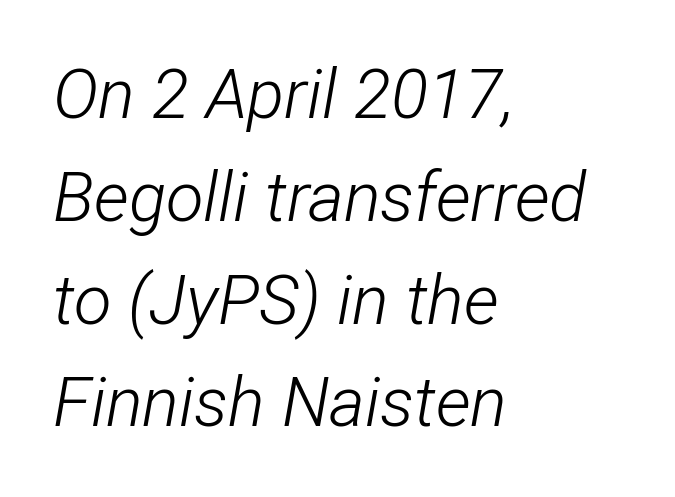
The image shows 69 px light, condensed type, italic (leaning right); set left-aligned, normal line spacing (1.49x), normal letter spacing, not underlined; low stroke contrast and a medium x-height.
